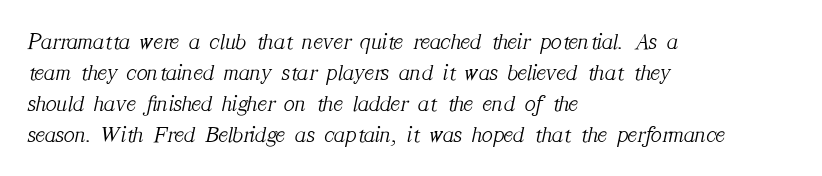
{"italic": "yes", "lean": "right", "slant_degrees": 12, "bold": "no", "underline": "no", "align": "left", "line_spacing": "normal", "line_spacing_ratio": 1.35, "letter_spacing": "normal", "letter_spacing_em": 0.0, "glyph_px": 23}
